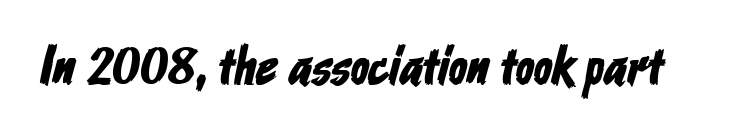
The image shows 54 px condensed sans-serif type; set normal letter spacing, not underlined; low stroke contrast and a medium x-height.
